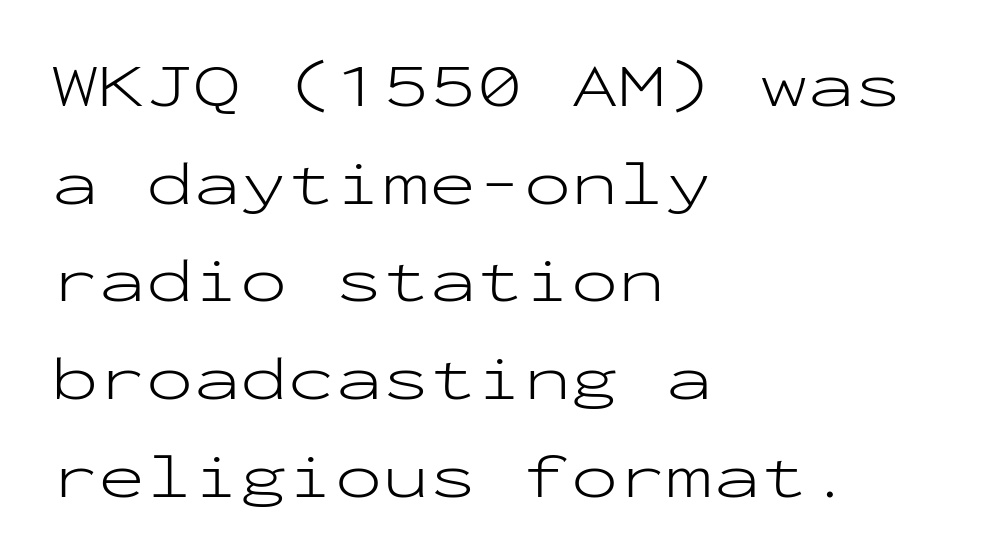
Q: Is the text bold? A: No.
Q: Is the text italic (slanted)? A: No, it is upright.
Q: Is the typeface a serif or a sans-serif typeface? A: Sans-serif.
Q: Is the text underlined? A: No.
Q: How is the paragraph aligned? A: Left-aligned.
Q: Is the spacing between letters normal or unusually wide? A: Normal.
Q: Is the spacing between lines tight, normal or loose? A: Normal.
Q: Width (condensed, normal, or wide)? A: Wide.
Q: Stroke contrast? A: Low.
Q: x-height? A: Medium.
Q: Monospaced? A: Yes.
